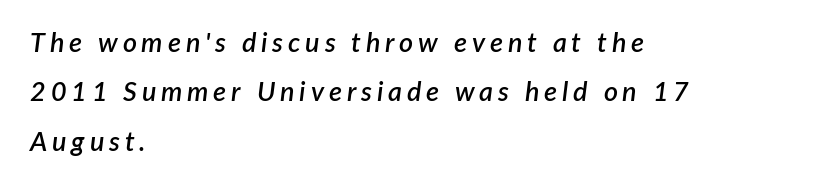
Q: Is the text bold? A: Semi-bold.
Q: Is the text italic (slanted)? A: Yes, it leans right by about 7 degrees.
Q: Is the text underlined? A: No.
Q: How is the paragraph aligned? A: Left-aligned.
